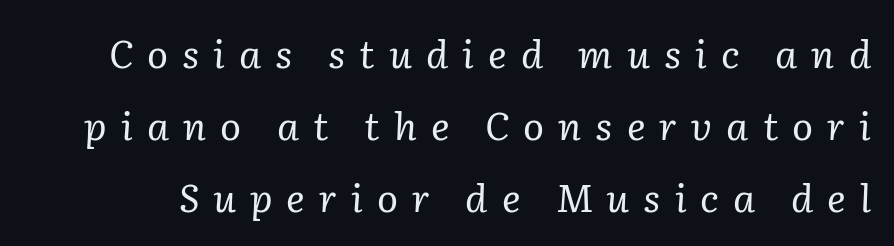
Beneath every word, the page is bare. Do the characters align in a grid? No, the font is proportional. Unbolded letterforms with no extra heft. Display-style spreading of the glyphs; the letterfit is very open. The passage shown is typeset with a serif family.
